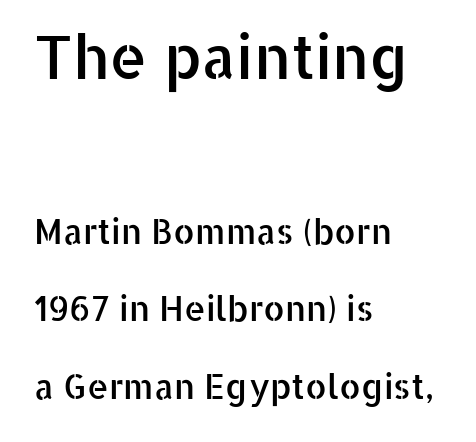
Q: Is the text italic (slanted)? A: No, it is upright.
Q: Is the typeface a serif or a sans-serif typeface? A: Sans-serif.
Q: Is the text underlined? A: No.
Q: How is the paragraph aligned? A: Left-aligned.
Q: Is the spacing between letters normal or unusually wide? A: Normal.
Q: Is the spacing between lines tight, normal or loose? A: Loose.
Q: Which block of text is set in a larger size, the first (top) or the second (bottom)? A: The first (top) one.
Q: Width (condensed, normal, or wide)? A: Normal.
Q: Stroke contrast? A: Low.
Q: x-height? A: Medium.
Q: Monospaced? A: No.
